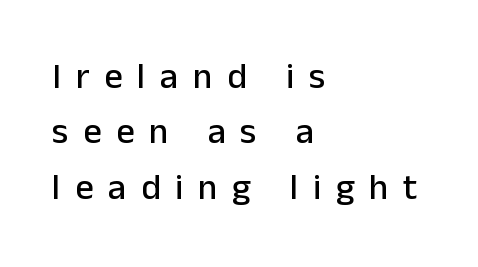
{"serif": "no", "italic": "no", "width": "normal", "stroke_contrast": "low", "x_height": "medium", "monospaced": "no", "underline": "no", "align": "left", "line_spacing": "normal", "line_spacing_ratio": 1.54, "letter_spacing": "wide", "letter_spacing_em": 0.41, "glyph_px": 36}
